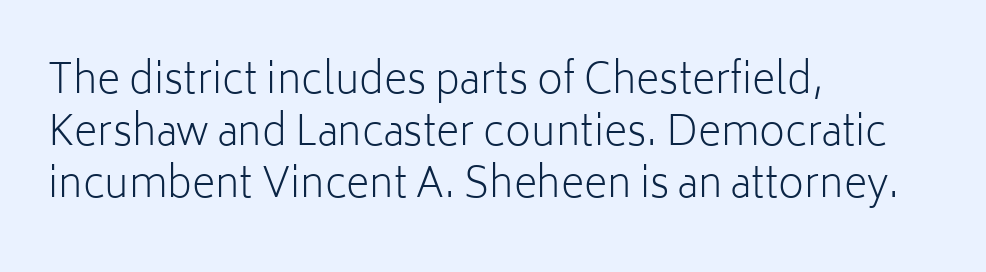
Q: Is the text bold? A: No.
Q: Is the text italic (slanted)? A: No, it is upright.
Q: Is the typeface a serif or a sans-serif typeface? A: Sans-serif.
Q: Is the text underlined? A: No.
Q: How is the paragraph aligned? A: Left-aligned.
Q: Is the spacing between letters normal or unusually wide? A: Normal.
Q: Is the spacing between lines tight, normal or loose? A: Normal.
Q: Width (condensed, normal, or wide)? A: Normal.
Q: Stroke contrast? A: Low.
Q: x-height? A: Medium.
Q: Monospaced? A: No.
